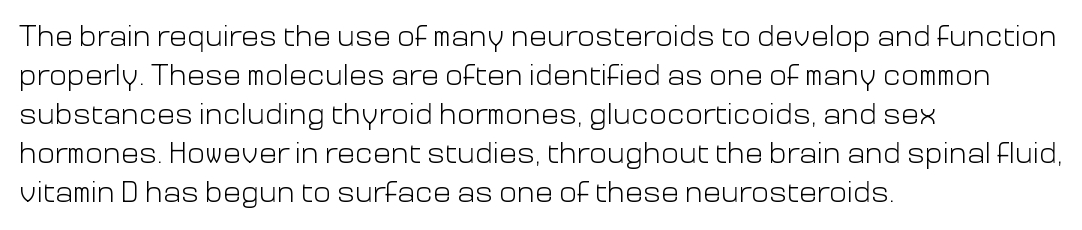
{"serif": "no", "italic": "no", "bold": "no", "weight": "light", "width": "normal", "stroke_contrast": "low", "x_height": "medium", "monospaced": "no", "underline": "no", "align": "left", "line_spacing": "normal", "line_spacing_ratio": 1.3, "letter_spacing": "normal", "letter_spacing_em": 0.0, "glyph_px": 30}
